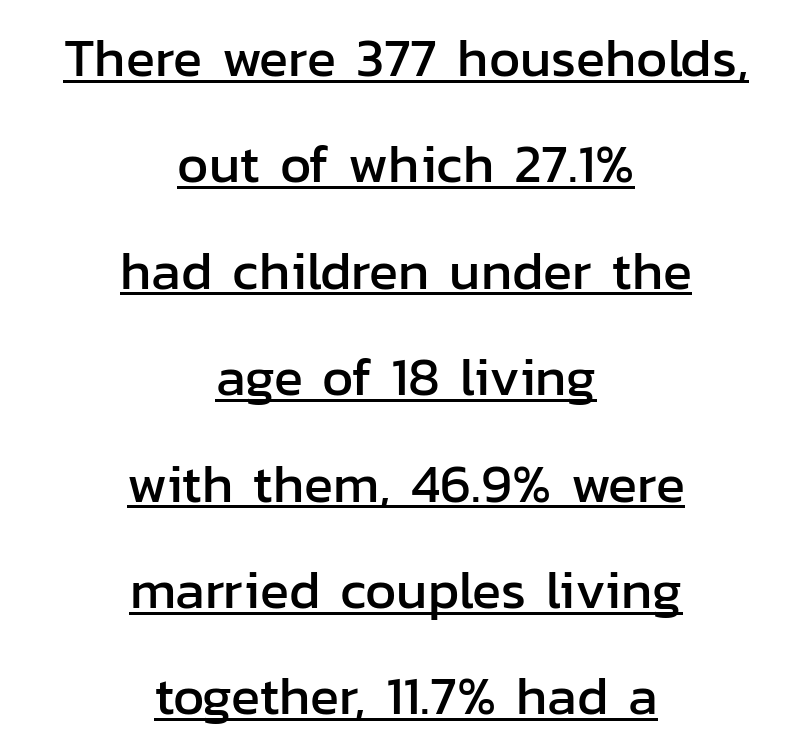
Q: Is the text italic (slanted)? A: No, it is upright.
Q: Is the typeface a serif or a sans-serif typeface? A: Sans-serif.
Q: Is the text underlined? A: Yes.
Q: How is the paragraph aligned? A: Centered.
Q: Is the spacing between letters normal or unusually wide? A: Normal.
Q: Is the spacing between lines tight, normal or loose? A: Loose.
Q: Width (condensed, normal, or wide)? A: Normal.
Q: Stroke contrast? A: Low.
Q: x-height? A: Medium.
Q: Monospaced? A: No.
